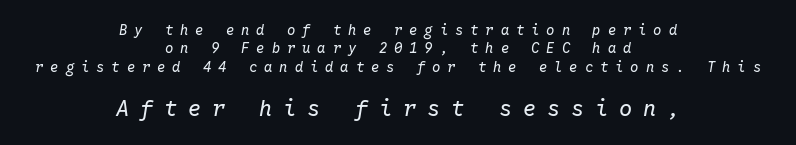
The image shows 22 px text type, italic (leaning right); set centered, normal line spacing (1.32x), unusually wide letter spacing (+0.49 em), not underlined; the second (bottom) block is 1.57x larger.
